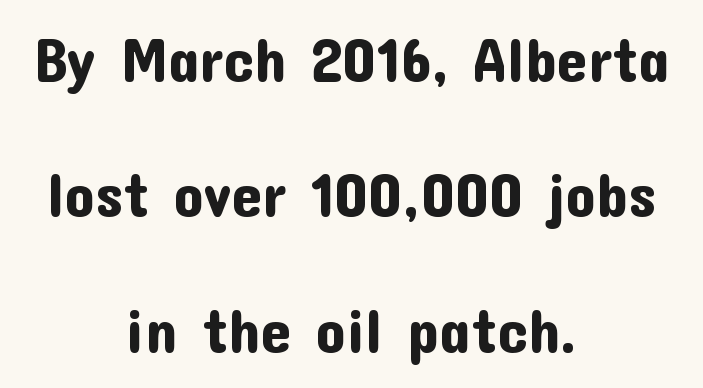
Q: Is the text italic (slanted)? A: No, it is upright.
Q: Is the typeface a serif or a sans-serif typeface? A: Sans-serif.
Q: Is the text underlined? A: No.
Q: How is the paragraph aligned? A: Centered.
Q: Is the spacing between letters normal or unusually wide? A: Normal.
Q: Is the spacing between lines tight, normal or loose? A: Loose.
Q: Width (condensed, normal, or wide)? A: Normal.
Q: Stroke contrast? A: Low.
Q: x-height? A: Medium.
Q: Monospaced? A: No.
